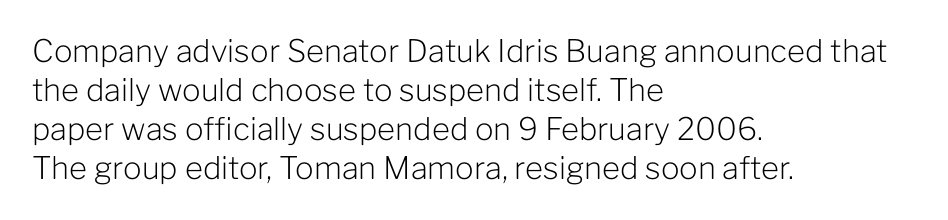
Tracking value appears to be zero — textbook default spacing. The lines are quadded left. The letters carry no serifs — their stems end cleanly without finishing strokes. No italicization has been applied; the sample stays upright. The area under the type is left untouched. Is there much room between lines? A standard amount, neither cramped nor airy.
